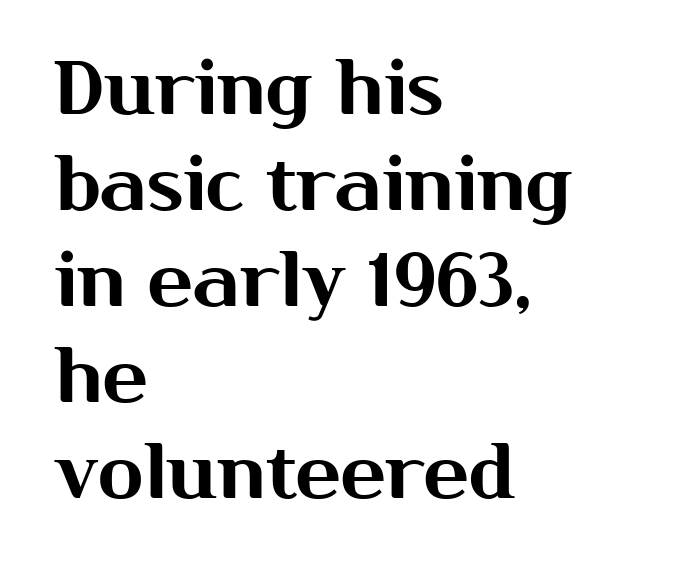
Reading down the column, the eye jumps a familiar distance to each next line. Is this a fixed-width face? No — the glyphs have proportional, varying widths. I'd call this a sans setting — the letters go barefoot. Quick note: not italic, upright. Clear beneath every line of the passage.
